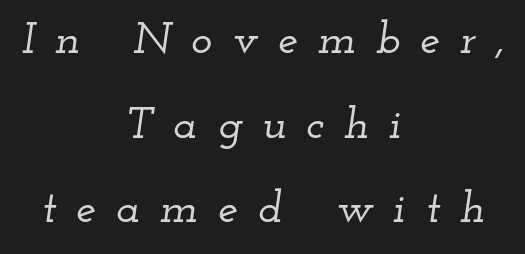
Q: Is the text italic (slanted)? A: Yes, it leans right by about 12 degrees.
Q: Is the typeface a serif or a sans-serif typeface? A: Serif.
Q: Is the text underlined? A: No.
Q: How is the paragraph aligned? A: Centered.
Q: Is the spacing between letters normal or unusually wide? A: Unusually wide.
Q: Width (condensed, normal, or wide)? A: Wide.
Q: Stroke contrast? A: Low.
Q: x-height? A: Small.
Q: Monospaced? A: No.
